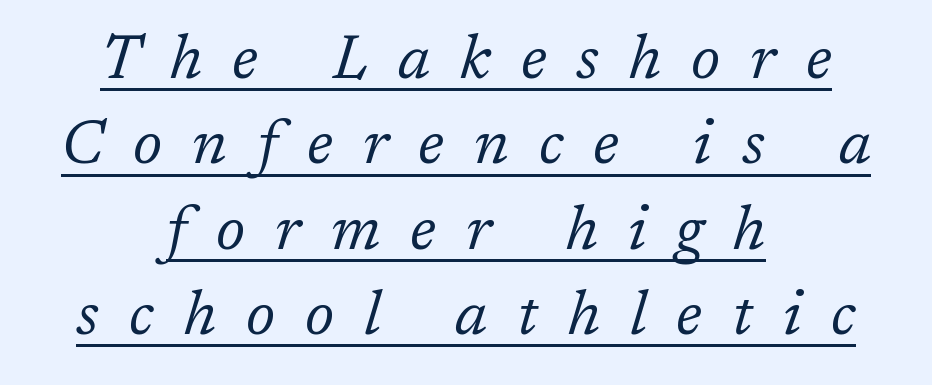
The image shows 61 px regular-weight serif type, italic (leaning right); set centered, normal line spacing (1.4x), unusually wide letter spacing (+0.49 em), underlined; low stroke contrast and a medium x-height.
